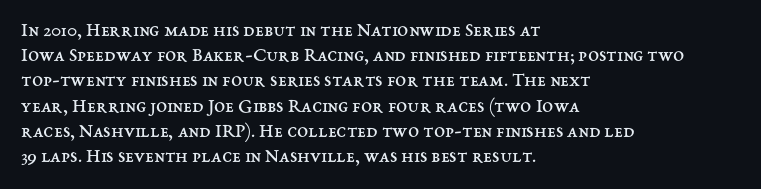
The image shows 20 px text type, upright; set left-aligned, normal line spacing (1.26x), normal letter spacing, not underlined.
